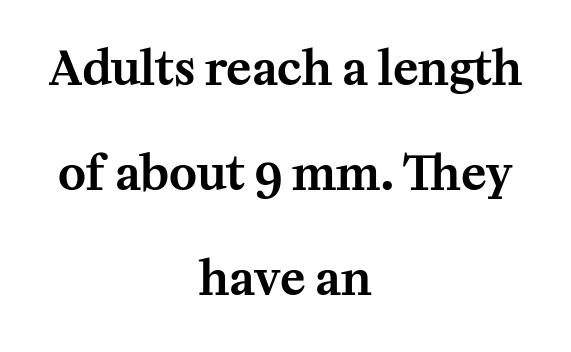
If you drew a line through each stem, it would be perfectly vertical. A serif font was chosen for this passage. Students, observe: this is what heavily led, spacious text looks like. What stands out about the letter spacing? Nothing — it is the standard amount.
